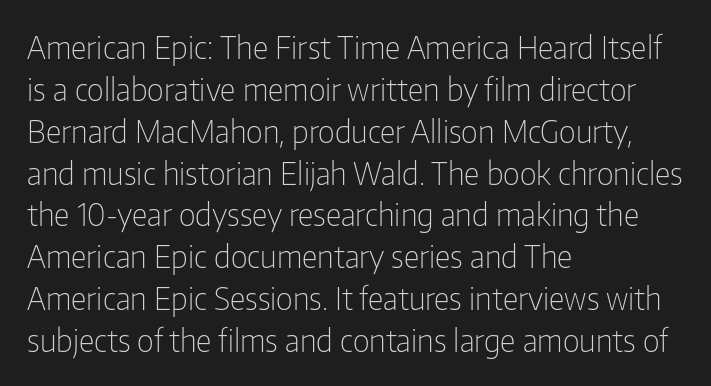
Q: Is the text bold? A: No.
Q: Is the text italic (slanted)? A: No, it is upright.
Q: Is the typeface a serif or a sans-serif typeface? A: Sans-serif.
Q: Is the text underlined? A: No.
Q: How is the paragraph aligned? A: Left-aligned.
Q: Is the spacing between letters normal or unusually wide? A: Normal.
Q: Is the spacing between lines tight, normal or loose? A: Normal.
Q: Width (condensed, normal, or wide)? A: Condensed.
Q: Stroke contrast? A: Low.
Q: x-height? A: Medium.
Q: Monospaced? A: No.
